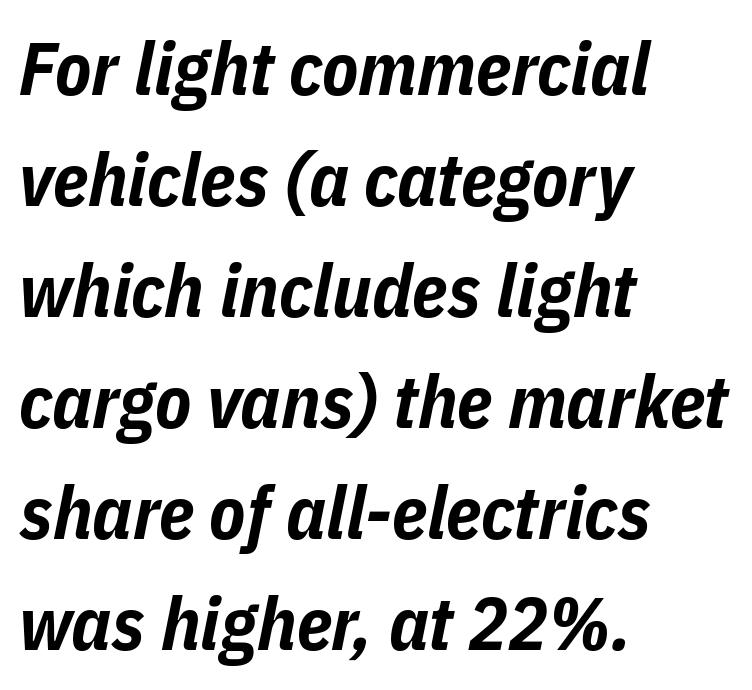
The image shows 74 px bold, condensed type, italic (leaning right); set left-aligned, normal line spacing (1.5x), normal letter spacing, not underlined; low stroke contrast and a medium x-height.
